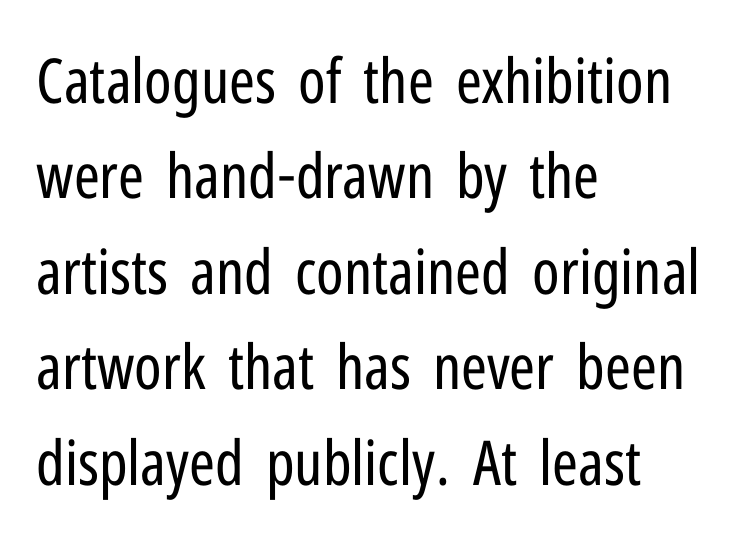
{"serif": "no", "italic": "no", "bold": "no", "weight": "regular", "width": "condensed", "stroke_contrast": "low", "x_height": "medium", "monospaced": "no", "underline": "no", "align": "left", "line_spacing": "normal", "line_spacing_ratio": 1.54, "letter_spacing": "normal", "letter_spacing_em": 0.0, "glyph_px": 62}
